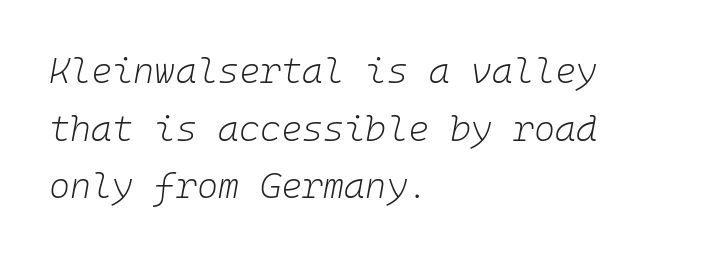
Q: Is the text bold? A: No.
Q: Is the text italic (slanted)? A: Yes, it leans right by about 10 degrees.
Q: Is the text underlined? A: No.
Q: How is the paragraph aligned? A: Left-aligned.
Q: Is the spacing between letters normal or unusually wide? A: Normal.
Q: Is the spacing between lines tight, normal or loose? A: Normal.
Q: Width (condensed, normal, or wide)? A: Normal.
Q: Stroke contrast? A: Low.
Q: x-height? A: Medium.
Q: Monospaced? A: Yes.
